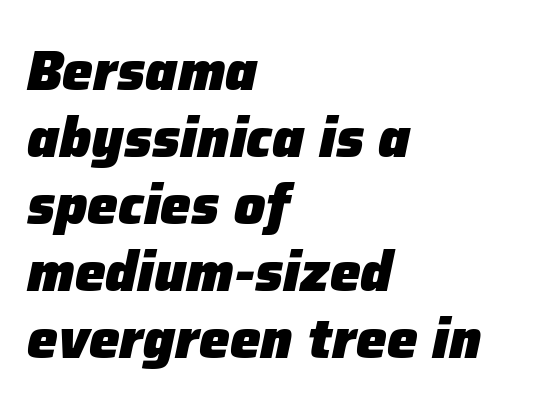
The rendering anchors every line to the left-hand side. The gap between lines stays unmarked. The letters advance in unequal steps, a hallmark of proportional type. Typesetter's note: full bold, strokes at maximum text heaviness. The letterforms sit shoulder to shoulder at normal distance.
